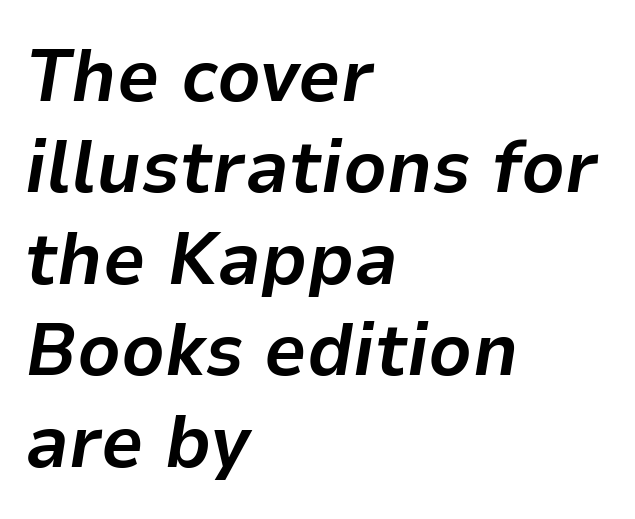
Q: Is the text bold? A: Yes.
Q: Is the text italic (slanted)? A: Yes, it leans right by about 9 degrees.
Q: Is the text underlined? A: No.
Q: How is the paragraph aligned? A: Left-aligned.
Q: Is the spacing between letters normal or unusually wide? A: Normal.
Q: Width (condensed, normal, or wide)? A: Normal.
Q: Stroke contrast? A: Low.
Q: x-height? A: Medium.
Q: Monospaced? A: No.
